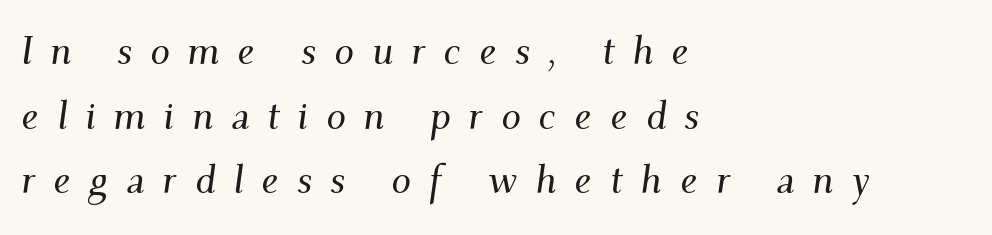
Q: Is the text italic (slanted)? A: Yes, it leans right by about 9 degrees.
Q: Is the typeface a serif or a sans-serif typeface? A: Serif.
Q: Is the text underlined? A: No.
Q: How is the paragraph aligned? A: Left-aligned.
Q: Is the spacing between letters normal or unusually wide? A: Unusually wide.
Q: Is the spacing between lines tight, normal or loose? A: Normal.
Q: Width (condensed, normal, or wide)? A: Normal.
Q: Stroke contrast? A: Medium.
Q: x-height? A: Small.
Q: Monospaced? A: No.
